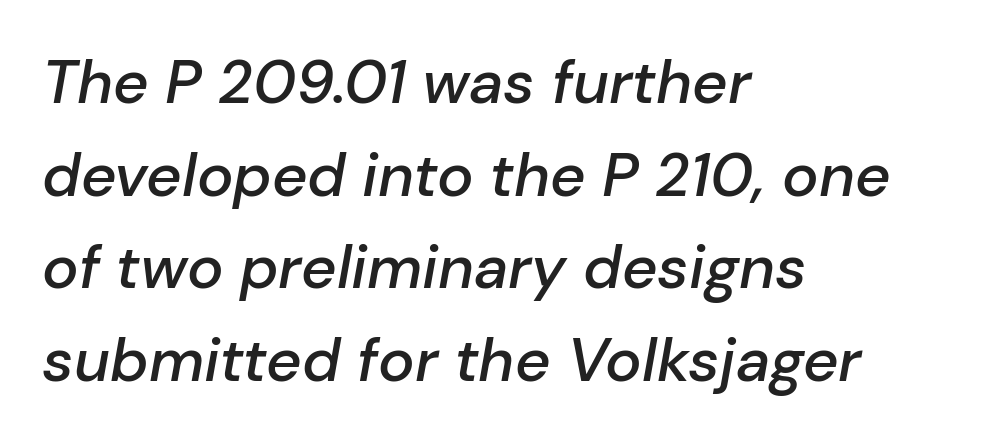
{"italic": "yes", "lean": "right", "slant_degrees": 10, "bold": "semi", "weight": "semibold", "width": "normal", "stroke_contrast": "low", "x_height": "medium", "monospaced": "no", "underline": "no", "align": "left", "line_spacing": "normal", "line_spacing_ratio": 1.52, "letter_spacing": "normal", "letter_spacing_em": 0.0, "glyph_px": 61}
